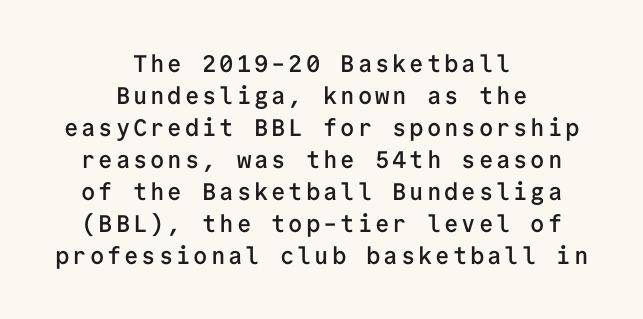
{"italic": "no", "bold": "semi", "underline": "no", "align": "center", "line_spacing": "normal", "line_spacing_ratio": 1.33, "glyph_px": 24}
